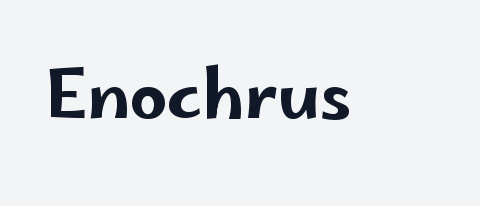
The image shows 66 px wide sans-serif type, upright; set normal letter spacing, not underlined; low stroke contrast and a small x-height.
